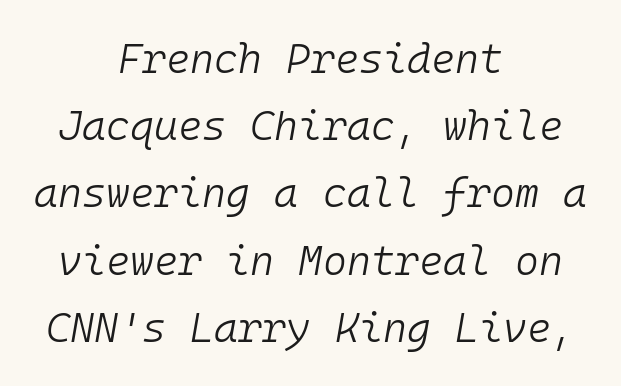
{"italic": "yes", "lean": "right", "slant_degrees": 10, "bold": "no", "weight": "light", "width": "normal", "stroke_contrast": "low", "x_height": "medium", "monospaced": "yes", "underline": "no", "align": "center", "line_spacing": "normal", "line_spacing_ratio": 1.64, "letter_spacing": "normal", "letter_spacing_em": 0.0, "glyph_px": 41}
